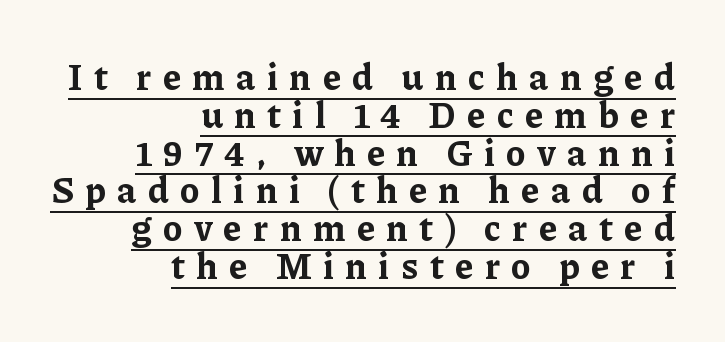
Here the designer chose a conventional face with non-uniform glyph widths. The rag falls on the left side of this text block. Leading is clearly below the norm, producing a dense column. I'd describe the lettering as bold — thick and assertive. It's the straight-up-and-down kind of type.
